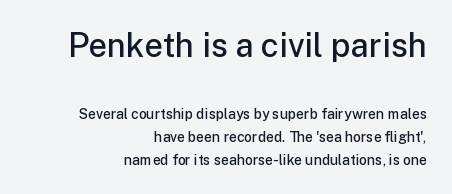
The image shows 33 px semibold sans-serif type, upright; set right-aligned, normal line spacing (1.63x), normal letter spacing, not underlined; the first (top) block is 2.36x larger; low stroke contrast and a medium x-height.
